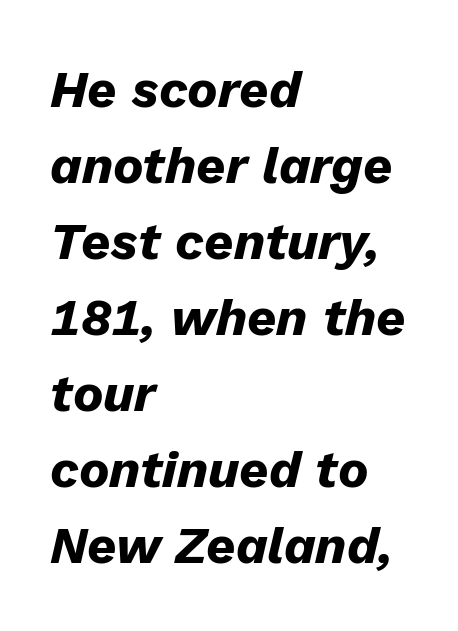
The image shows 51 px heavy type, italic (leaning right); set left-aligned, normal line spacing (1.49x), normal letter spacing, not underlined; low stroke contrast and a medium x-height.
